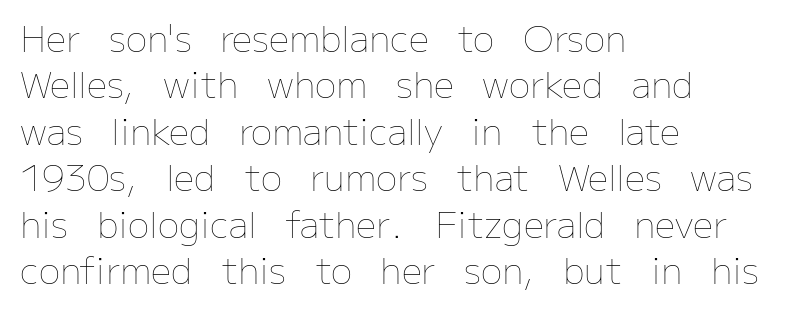
The image shows 36 px thin type, upright; set left-aligned, normal line spacing (1.29x), normal letter spacing, not underlined; low stroke contrast and a medium x-height.
